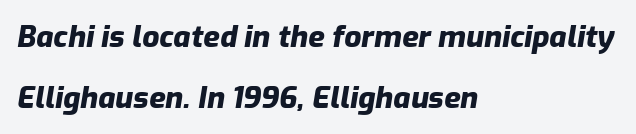
The image shows 30 px heavy type, italic (leaning right); set left-aligned, loose line spacing (2.03x), normal letter spacing, not underlined; low stroke contrast and a medium x-height.
